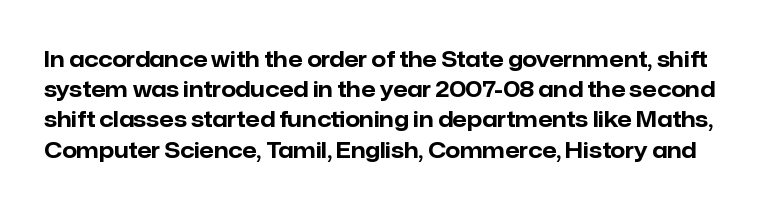
Glyph-to-glyph distance matches everyday printed text. Clear beneath every line of the passage. Compared with typical paragraphs, the rows here are spaced about the same. Is the type bold? Yes — the strokes are clearly thick and heavy. Posture: vertical.
